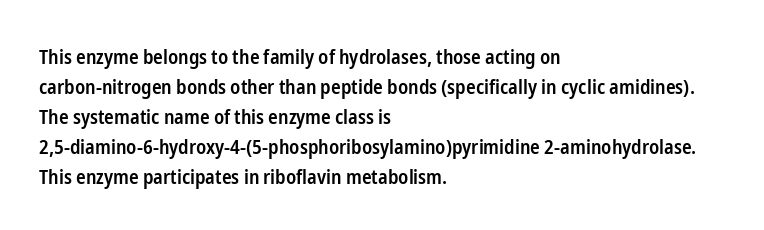
The image shows 20 px text type, upright; set left-aligned, normal line spacing (1.5x), normal letter spacing, not underlined.
